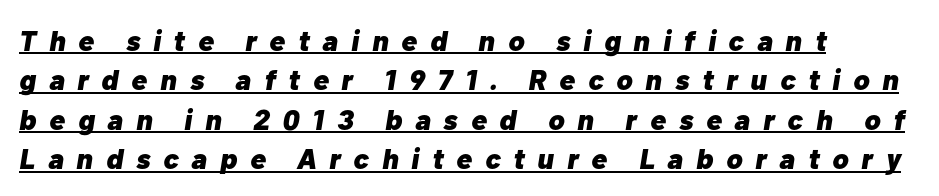
Q: Is the text bold? A: Yes.
Q: Is the text italic (slanted)? A: Yes, it leans right by about 10 degrees.
Q: Is the text underlined? A: Yes.
Q: How is the paragraph aligned? A: Left-aligned.
Q: Is the spacing between letters normal or unusually wide? A: Unusually wide.
Q: Is the spacing between lines tight, normal or loose? A: Normal.
Q: Width (condensed, normal, or wide)? A: Normal.
Q: Stroke contrast? A: Low.
Q: x-height? A: Medium.
Q: Monospaced? A: No.
